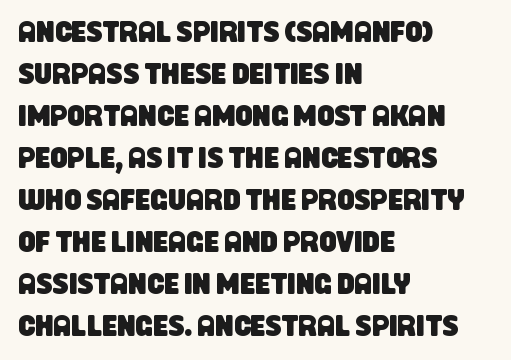
The image shows 30 px condensed sans-serif type; set left-aligned, normal line spacing (1.4x), normal letter spacing, not underlined; low stroke contrast and a large x-height.
